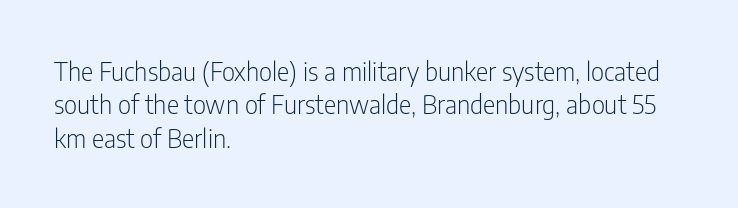
Q: Is the text bold? A: No.
Q: Is the text italic (slanted)? A: No, it is upright.
Q: Is the text underlined? A: No.
Q: How is the paragraph aligned? A: Left-aligned.
Q: Is the spacing between letters normal or unusually wide? A: Normal.
Q: Is the spacing between lines tight, normal or loose? A: Normal.
